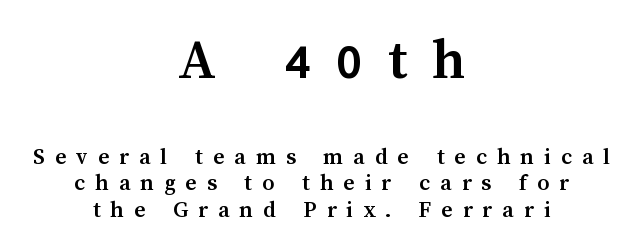
Every row of glyphs is offset so its center matches the block's center. Each glyph is drawn with heavy, bold strokes. Look at the tracking — it's clearly loosened, letters drifting apart. Visually, the top section dominates because its glyphs are scaled up. Clear beneath every line of the passage. Do the characters align in a grid? No, the font is proportional.
